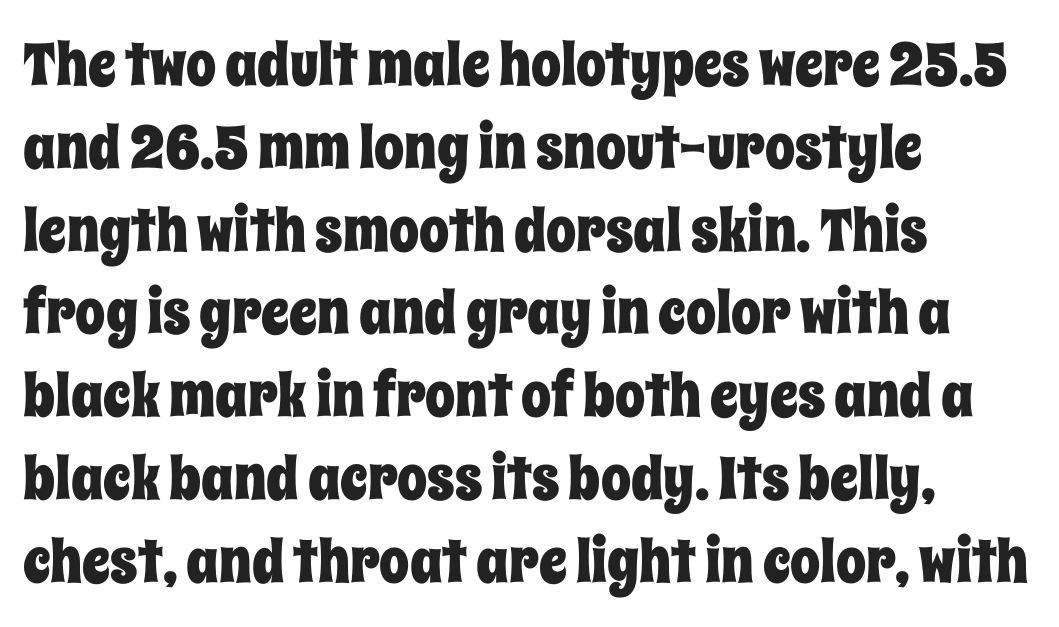
{"italic": "no", "width": "condensed", "stroke_contrast": "low", "x_height": "large", "monospaced": "no", "underline": "no", "align": "left", "line_spacing": "normal", "line_spacing_ratio": 1.38, "letter_spacing": "normal", "letter_spacing_em": 0.0, "glyph_px": 60}
